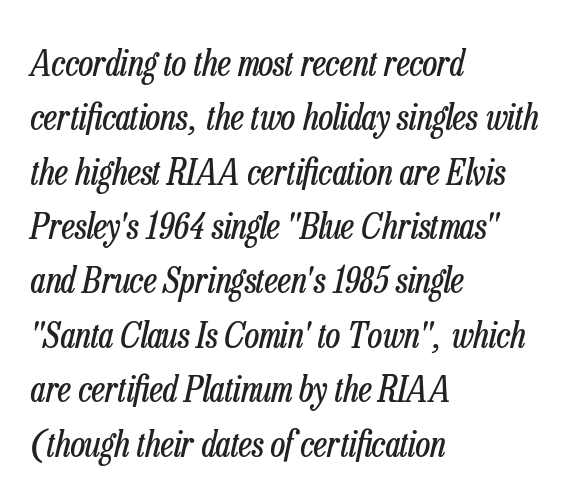
{"italic": "yes", "lean": "right", "slant_degrees": 13, "bold": "no", "weight": "regular", "width": "condensed", "stroke_contrast": "low", "x_height": "medium", "monospaced": "no", "underline": "no", "align": "left", "line_spacing": "normal", "line_spacing_ratio": 1.51, "letter_spacing": "normal", "letter_spacing_em": 0.0, "glyph_px": 36}
